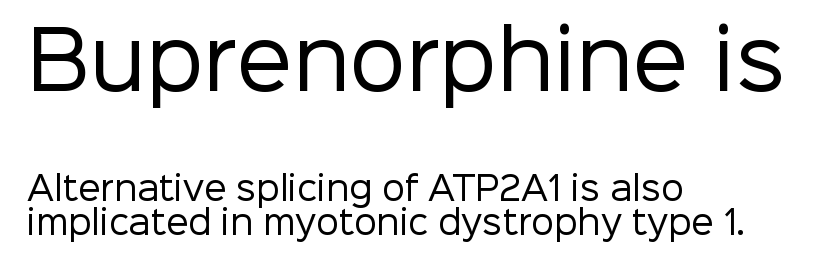
{"serif": "no", "italic": "no", "bold": "no", "weight": "regular", "width": "normal", "stroke_contrast": "low", "x_height": "medium", "monospaced": "no", "underline": "no", "align": "left", "line_spacing": "tight", "line_spacing_ratio": 1.07, "letter_spacing": "normal", "letter_spacing_em": 0.0, "larger_block": "first", "size_ratio": 2.47, "glyph_px": 79}
